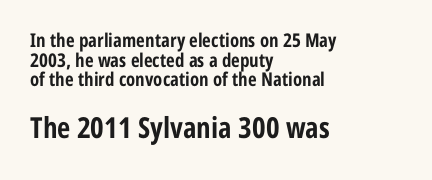
{"serif": "no", "italic": "no", "bold": "yes", "weight": "bold", "width": "condensed", "stroke_contrast": "low", "x_height": "medium", "monospaced": "no", "underline": "no", "align": "left", "line_spacing": "tight", "line_spacing_ratio": 1.03, "letter_spacing": "normal", "letter_spacing_em": 0.0, "larger_block": "second", "size_ratio": 1.53, "glyph_px": 29}
